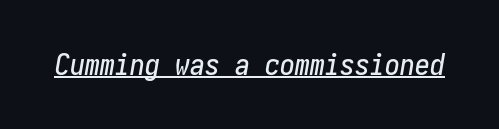
The image shows 30 px condensed type, italic (leaning right); set normal letter spacing, underlined; low stroke contrast and a medium x-height.
